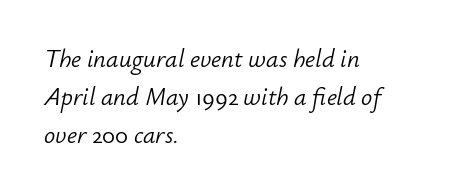
The image shows 25 px text type, italic (leaning right); set left-aligned, normal line spacing (1.53x), normal letter spacing, not underlined.
